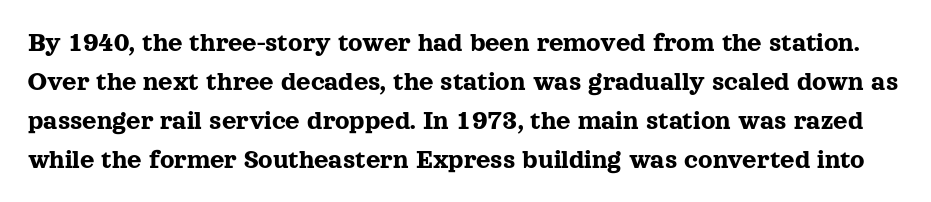
Is this a sans? No — the strokes have serifs. Check under the words: just untouched page. Successive baselines arrive at the customary interval. Do the letters lean? They stand straight. The face used here is proportionally spaced, like ordinary book or web type.
